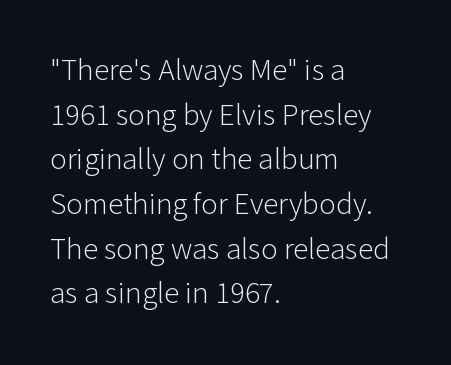
Q: Is the text bold? A: No.
Q: Is the text italic (slanted)? A: No, it is upright.
Q: Is the typeface a serif or a sans-serif typeface? A: Sans-serif.
Q: Is the text underlined? A: No.
Q: How is the paragraph aligned? A: Left-aligned.
Q: Is the spacing between letters normal or unusually wide? A: Normal.
Q: Is the spacing between lines tight, normal or loose? A: Normal.
Q: Width (condensed, normal, or wide)? A: Normal.
Q: Stroke contrast? A: Low.
Q: x-height? A: Medium.
Q: Monospaced? A: No.
